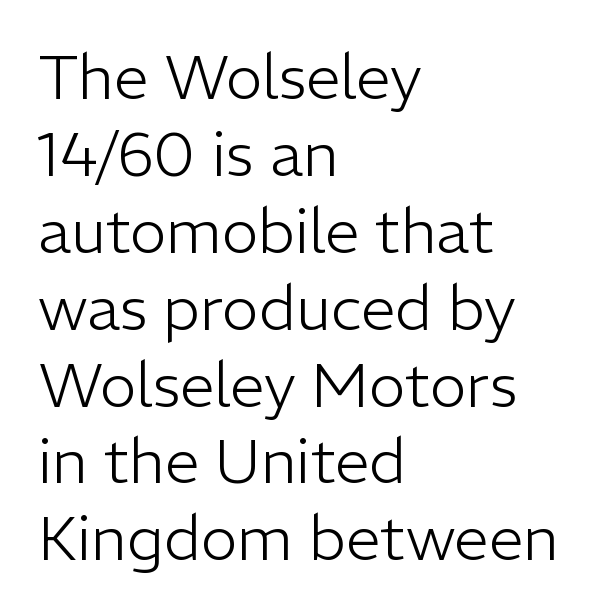
Q: Is the text bold? A: No.
Q: Is the text italic (slanted)? A: No, it is upright.
Q: Is the typeface a serif or a sans-serif typeface? A: Sans-serif.
Q: Is the text underlined? A: No.
Q: How is the paragraph aligned? A: Left-aligned.
Q: Is the spacing between letters normal or unusually wide? A: Normal.
Q: Width (condensed, normal, or wide)? A: Normal.
Q: Stroke contrast? A: Low.
Q: x-height? A: Medium.
Q: Monospaced? A: No.
